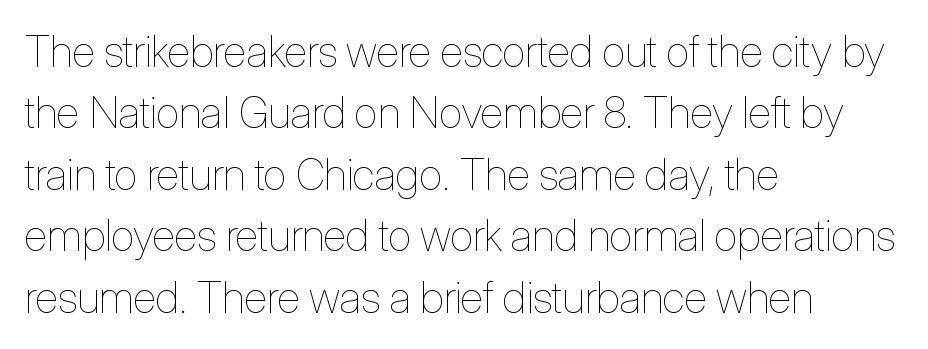
The image shows 43 px thin, condensed type, upright; set left-aligned, normal line spacing (1.43x), normal letter spacing, not underlined; low stroke contrast and a medium x-height.
